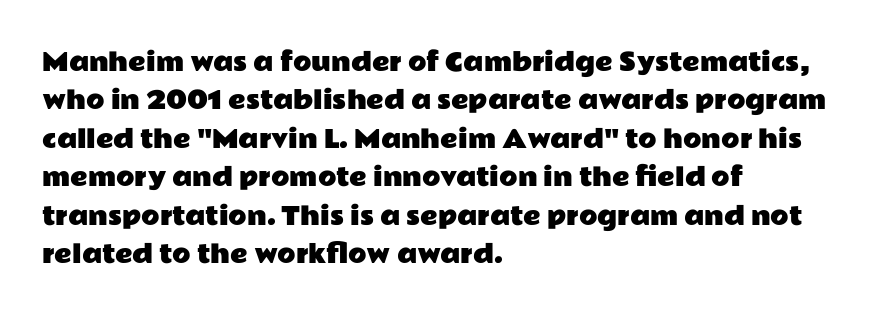
The image shows 24 px text type, upright; set left-aligned, normal line spacing (1.6x), normal letter spacing, not underlined.
